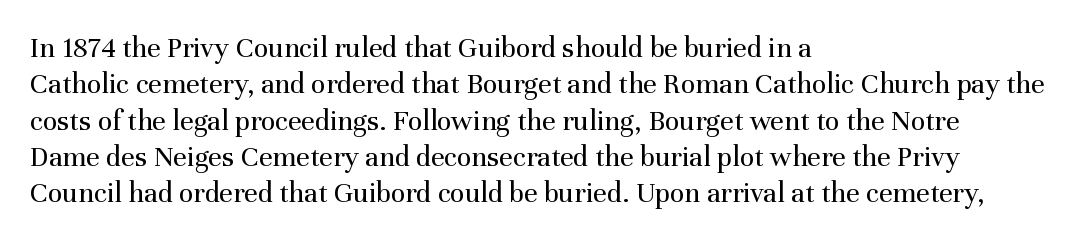
Short note: letters normally spaced. Just letters on the line, the space beneath them empty. The typesetting does not lean heavy: it is not bold. Short and long lines alike share a common starting point at left. Style check: upright. To sum up the face: it has serifs.
